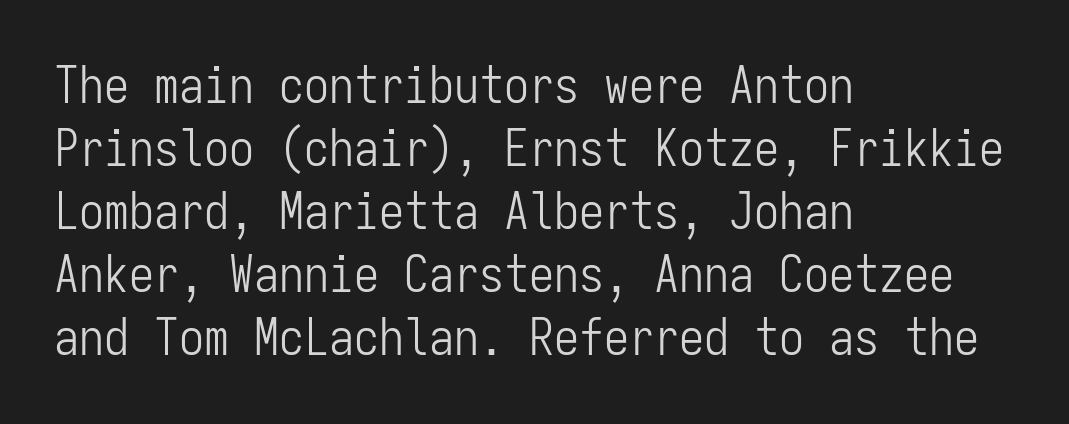
The typography opts for an upright posture over an oblique one. I'd call this a sans setting — the letters go barefoot. Only glyphs here, with clear space below each row. These lines are rendered in a fixed-pitch font. Nothing heavy about these letters — not bold at all. The type is set solid horizontally, with unmodified tracking.
